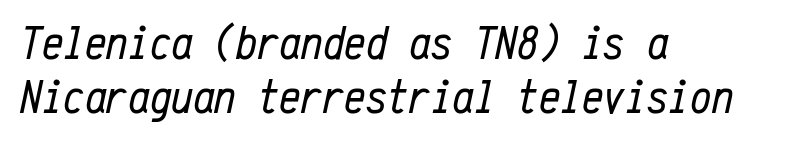
The image shows 48 px regular-weight, condensed type, italic (leaning right), monospaced; set left-aligned, tight line spacing (1.13x), normal letter spacing, not underlined; low stroke contrast and a medium x-height.
